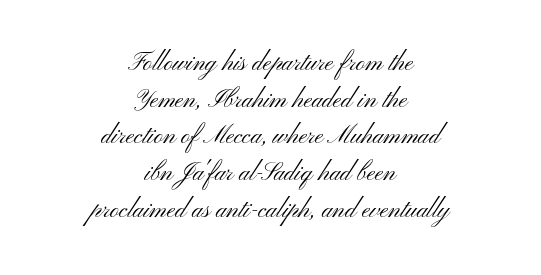
The rag falls on both sides of this text block equally. Rule under the text: the space is simply empty. Stem width sits at or under what a default text font uses. Vertically, the passage feels balanced, rows spaced as you'd expect.
